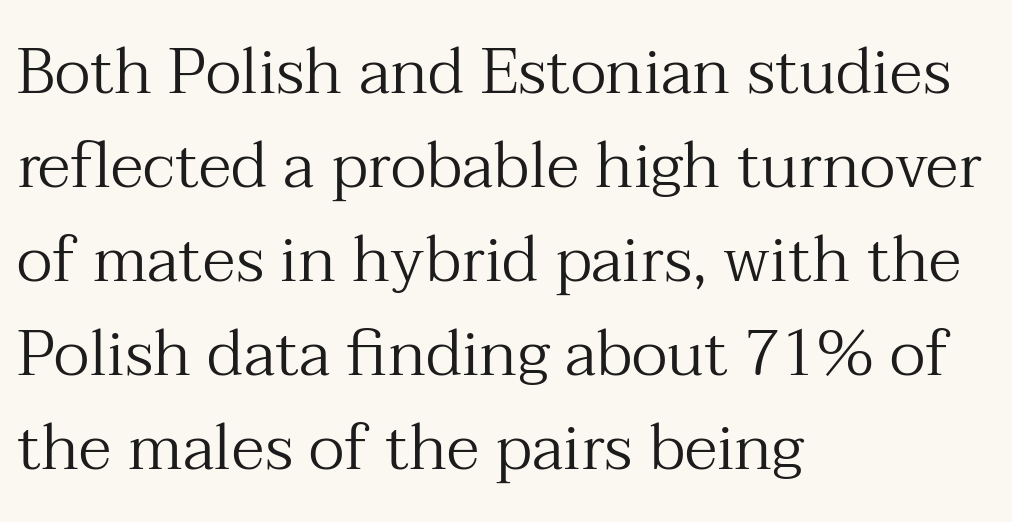
{"serif": "yes", "italic": "no", "bold": "no", "weight": "regular", "width": "normal", "stroke_contrast": "medium", "x_height": "medium", "monospaced": "no", "underline": "no", "align": "left", "line_spacing": "normal", "line_spacing_ratio": 1.47, "letter_spacing": "normal", "letter_spacing_em": 0.0, "glyph_px": 64}
